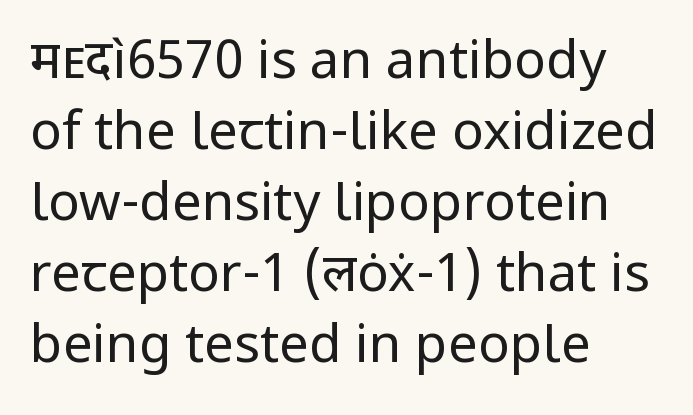
The image shows 53 px regular-weight sans-serif type, upright; set left-aligned, normal line spacing (1.34x), normal letter spacing, not underlined; low stroke contrast and a medium x-height.
